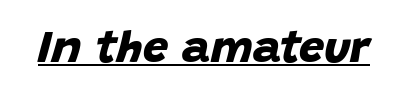
The image shows 45 px bold sans-serif type; set normal letter spacing, underlined; low stroke contrast and a large x-height.
